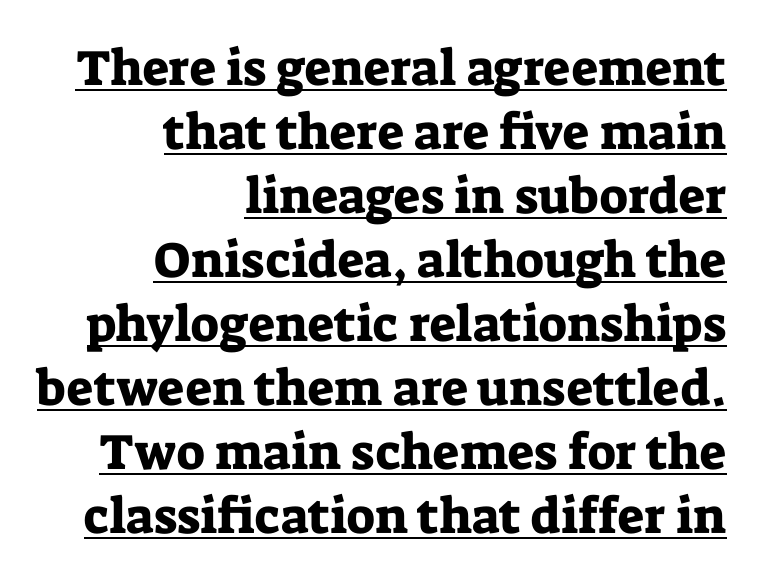
{"serif": "yes", "italic": "no", "width": "normal", "stroke_contrast": "low", "x_height": "medium", "monospaced": "no", "underline": "yes", "align": "right", "line_spacing": "normal", "line_spacing_ratio": 1.28, "letter_spacing": "normal", "letter_spacing_em": 0.0, "glyph_px": 50}
